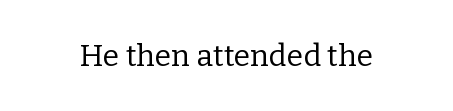
Q: Is the text bold? A: No.
Q: Is the text italic (slanted)? A: No, it is upright.
Q: Is the typeface a serif or a sans-serif typeface? A: Serif.
Q: Is the text underlined? A: No.
Q: Is the spacing between letters normal or unusually wide? A: Normal.
Q: Width (condensed, normal, or wide)? A: Normal.
Q: Stroke contrast? A: Low.
Q: x-height? A: Medium.
Q: Monospaced? A: No.
